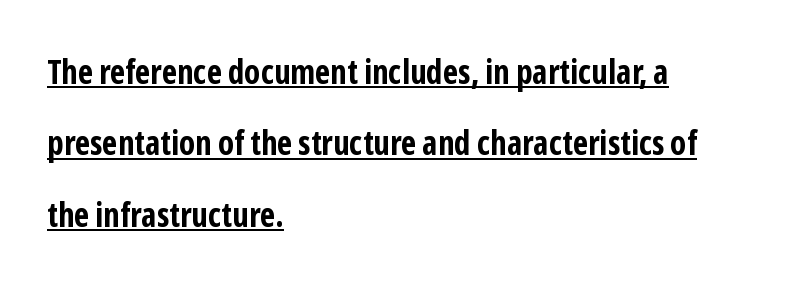
The image shows 34 px bold, condensed sans-serif type, upright; set left-aligned, loose line spacing (2.1x), normal letter spacing, underlined; low stroke contrast and a medium x-height.
